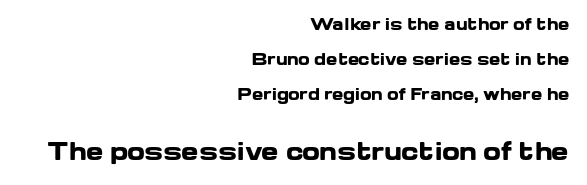
Anything drawn beneath the words? Only blank space. Vertical spacing — loose. This rendering leaves character spacing at its baseline value. Heavy, bold letterforms. The emphasis by scale lands on block number two, below. The ragged edge is on the left, which tells us the setting is flush right.
